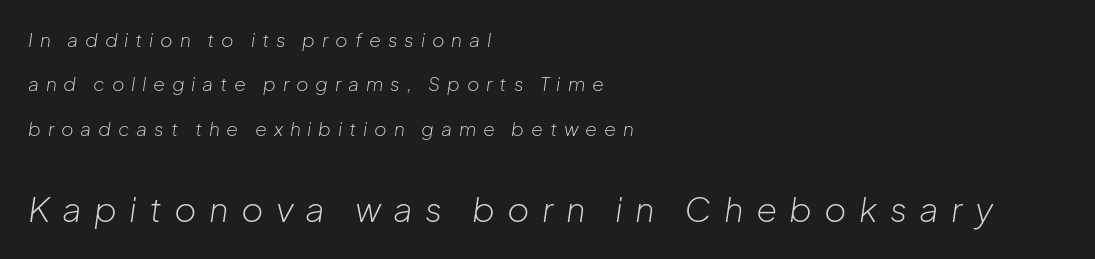
The image shows 34 px light type, italic (leaning right); set left-aligned, loose line spacing (2.33x), unusually wide letter spacing (+0.36 em), not underlined; the second (bottom) block is 1.79x larger; low stroke contrast and a medium x-height.
